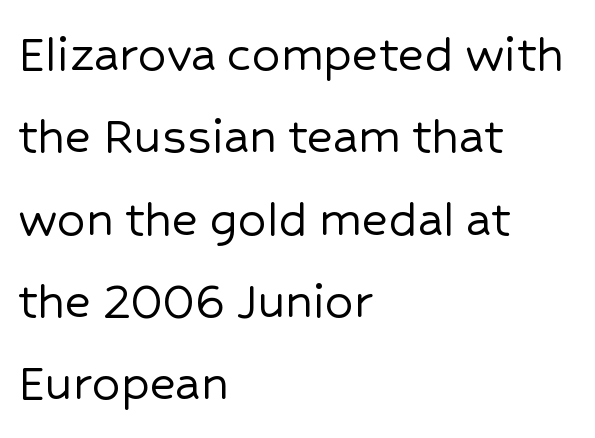
Q: Is the text italic (slanted)? A: No, it is upright.
Q: Is the typeface a serif or a sans-serif typeface? A: Sans-serif.
Q: Is the text underlined? A: No.
Q: How is the paragraph aligned? A: Left-aligned.
Q: Is the spacing between letters normal or unusually wide? A: Normal.
Q: Is the spacing between lines tight, normal or loose? A: Normal.
Q: Width (condensed, normal, or wide)? A: Normal.
Q: Stroke contrast? A: Low.
Q: x-height? A: Medium.
Q: Monospaced? A: No.
